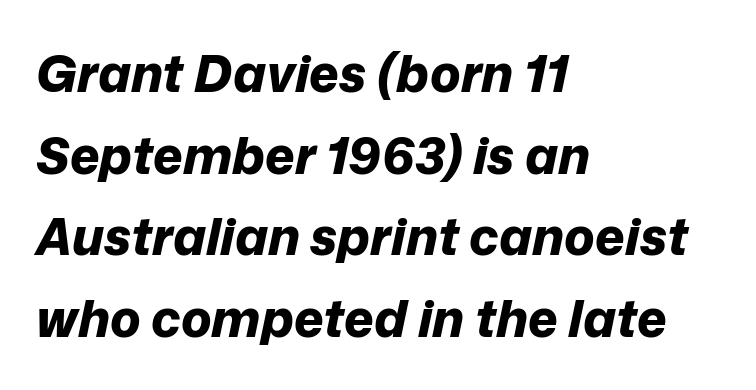
What weight is shown? A full bold with thick strokes. The rendering anchors every line to the left-hand side. Honestly, the letter spacing is just normal — you wouldn't notice it. Tall strokes in this sample are angled rather than plumb. The face used here is proportionally spaced, like ordinary book or web type.
